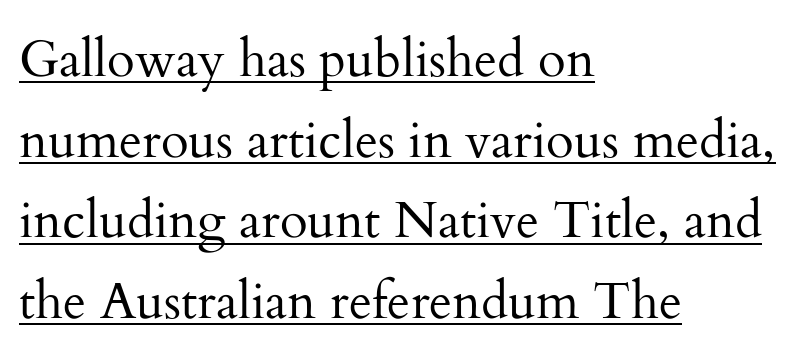
{"serif": "yes", "italic": "no", "bold": "no", "weight": "regular", "width": "normal", "stroke_contrast": "medium", "x_height": "small", "monospaced": "no", "underline": "yes", "align": "left", "line_spacing": "normal", "line_spacing_ratio": 1.58, "letter_spacing": "normal", "letter_spacing_em": 0.0, "glyph_px": 51}
